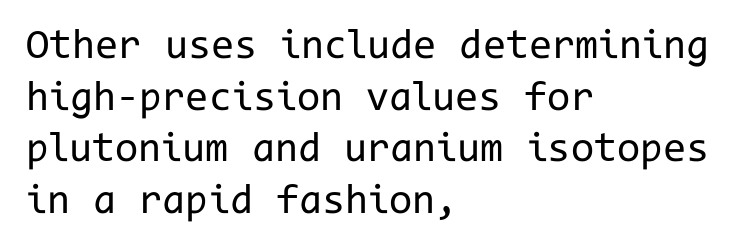
The image shows 42 px regular-weight sans-serif type, upright, monospaced; set left-aligned, line spacing 1.23x, normal letter spacing, not underlined; low stroke contrast and a medium x-height.
